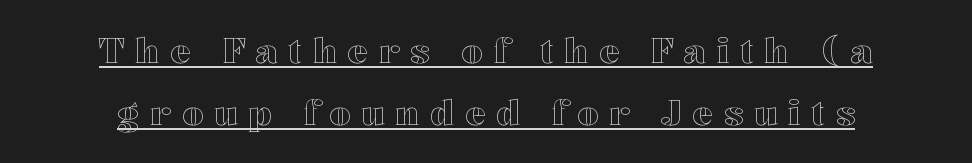
Q: Is the text italic (slanted)? A: No, it is upright.
Q: Is the text underlined? A: Yes.
Q: How is the paragraph aligned? A: Centered.
Q: Is the spacing between letters normal or unusually wide? A: Unusually wide.
Q: Width (condensed, normal, or wide)? A: Wide.
Q: x-height? A: Medium.
Q: Monospaced? A: No.
